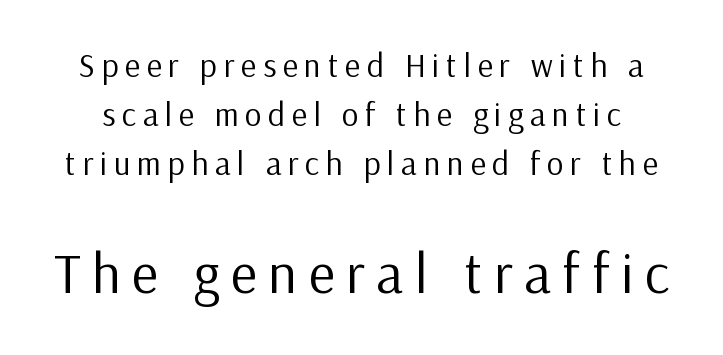
Summary of weight: not heavy and not bold. Just letters on the line, the space beneath them empty. The passage shown has open, widely tracked lettering throughout. A typesetter would label this face a sans.
